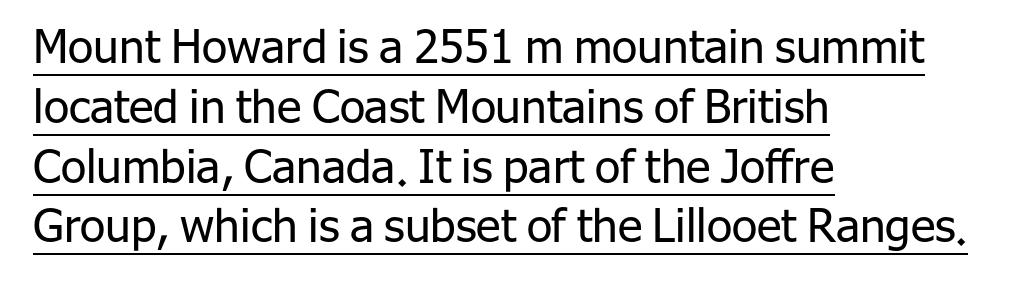
{"serif": "no", "italic": "no", "bold": "no", "weight": "regular", "width": "normal", "stroke_contrast": "low", "x_height": "medium", "monospaced": "no", "underline": "yes", "align": "left", "line_spacing": "normal", "line_spacing_ratio": 1.3, "letter_spacing": "normal", "letter_spacing_em": 0.0, "glyph_px": 46}
